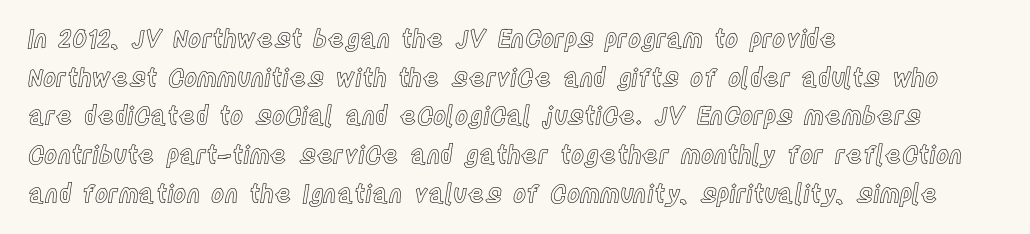
Inter-character spacing is left at the font's built-in metrics. Quick note: underline off. Horizontal alignment here is leftward, the default for most running prose. Line spacing here is normal.
